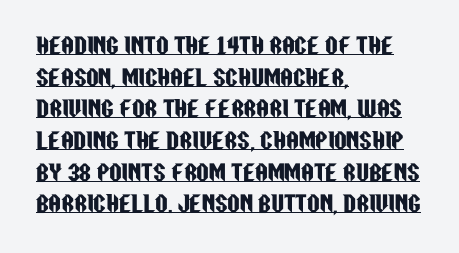
This rendering leaves character spacing at its baseline value. In CSS terms this would be text-align: left. Caption: lettering with a line underneath. How would I describe the line gaps? Plain and ordinary.
